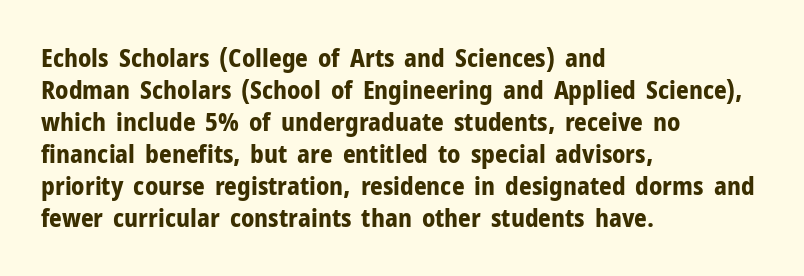
The typesetter chose a ragged-right arrangement here. The line texture is even and compact thanks to regular tracking. Summary of weight: heavy, a full bold. Vertically, the passage feels balanced, rows spaced as you'd expect. In terms of posture, this sample is upright.
